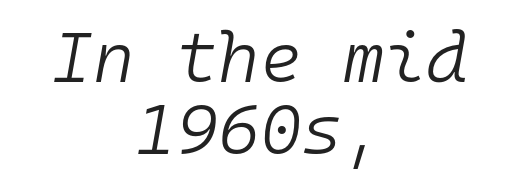
Q: Is the text bold? A: No.
Q: Is the text italic (slanted)? A: Yes, it leans right by about 10 degrees.
Q: Is the text underlined? A: No.
Q: How is the paragraph aligned? A: Centered.
Q: Is the spacing between letters normal or unusually wide? A: Normal.
Q: Is the spacing between lines tight, normal or loose? A: Tight.
Q: Width (condensed, normal, or wide)? A: Normal.
Q: Stroke contrast? A: Low.
Q: x-height? A: Medium.
Q: Monospaced? A: Yes.
